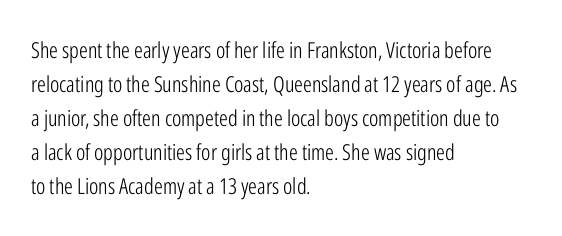
Q: Is the text bold? A: No.
Q: Is the text italic (slanted)? A: No, it is upright.
Q: Is the text underlined? A: No.
Q: How is the paragraph aligned? A: Left-aligned.
Q: Is the spacing between letters normal or unusually wide? A: Normal.
Q: Is the spacing between lines tight, normal or loose? A: Normal.
